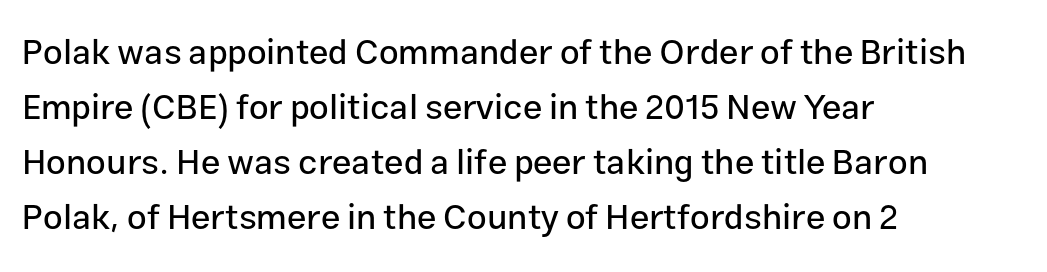
Glyph-to-glyph distance matches everyday printed text. Horizontally, the lines are justified to the leading edge only. A typesetter would call this leading conventional body-copy spacing. Posture: upright roman.
